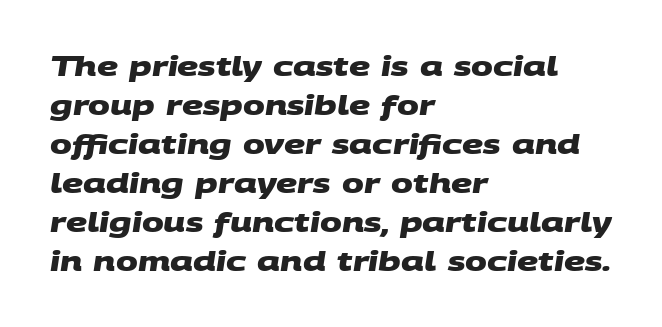
Q: Is the text bold? A: Yes.
Q: Is the text underlined? A: No.
Q: How is the paragraph aligned? A: Left-aligned.
Q: Is the spacing between letters normal or unusually wide? A: Normal.
Q: Is the spacing between lines tight, normal or loose? A: Normal.
